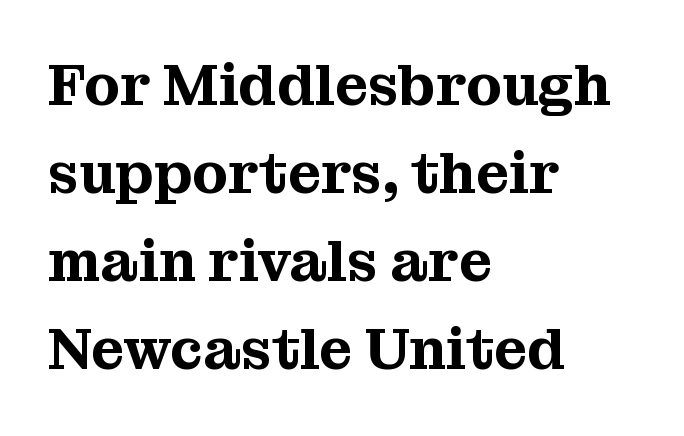
Q: Is the text italic (slanted)? A: No, it is upright.
Q: Is the typeface a serif or a sans-serif typeface? A: Serif.
Q: Is the text underlined? A: No.
Q: How is the paragraph aligned? A: Left-aligned.
Q: Is the spacing between letters normal or unusually wide? A: Normal.
Q: Is the spacing between lines tight, normal or loose? A: Normal.
Q: Width (condensed, normal, or wide)? A: Normal.
Q: Stroke contrast? A: Medium.
Q: x-height? A: Medium.
Q: Monospaced? A: No.
